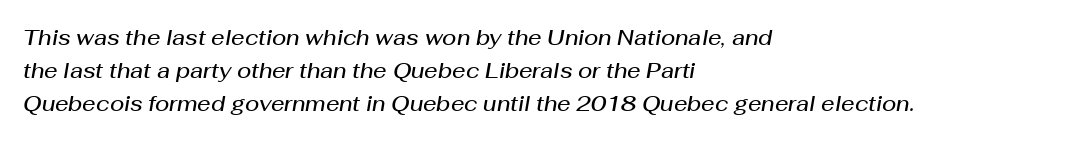
The rendering applies a slant to the glyphs. Every row of glyphs begins at an identical x-position on the left. Has an underline been added? It has not. The leading is moderate, giving the passage an even texture. This sample uses plain, unmodified letter spacing.
